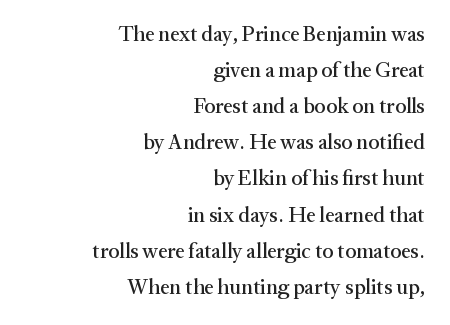
Q: Is the text italic (slanted)? A: No, it is upright.
Q: Is the text underlined? A: No.
Q: How is the paragraph aligned? A: Right-aligned.
Q: Is the spacing between letters normal or unusually wide? A: Normal.
